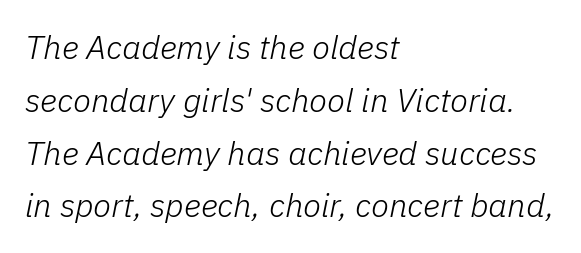
The image shows 33 px light type, italic (leaning right); set left-aligned, normal line spacing (1.6x), normal letter spacing, not underlined; low stroke contrast and a medium x-height.
